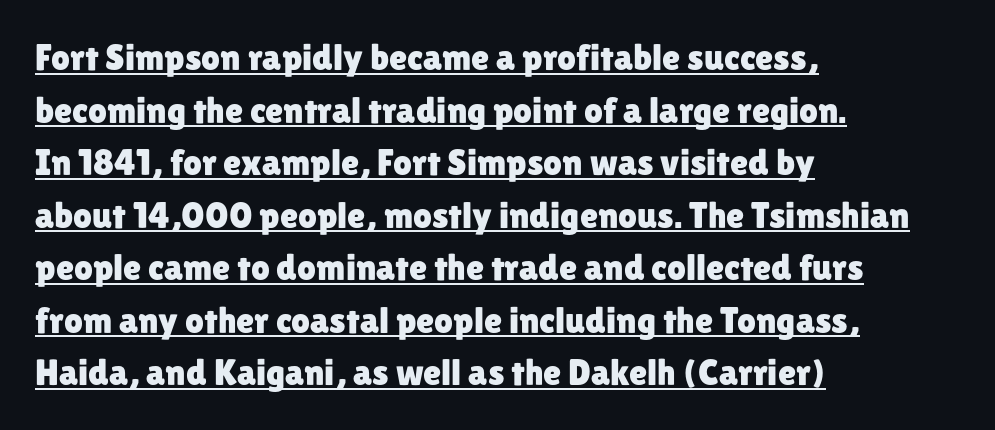
The image shows 37 px sans-serif type, upright; set left-aligned, normal line spacing (1.42x), normal letter spacing, underlined; low stroke contrast and a medium x-height.
